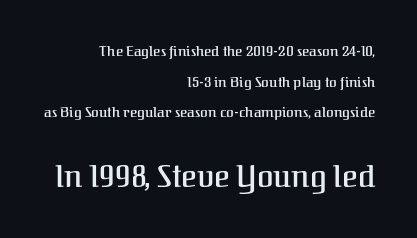
{"serif": "yes", "italic": "no", "width": "normal", "stroke_contrast": "medium", "x_height": "medium", "monospaced": "no", "underline": "no", "align": "right", "line_spacing": "loose", "line_spacing_ratio": 2.18, "letter_spacing": "normal", "letter_spacing_em": 0.0, "larger_block": "second", "size_ratio": 2.14, "glyph_px": 30}
